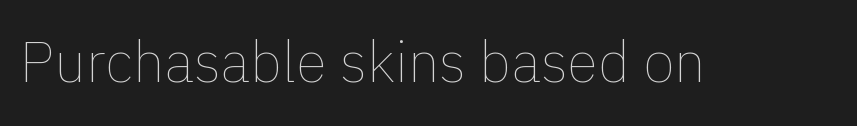
The image shows 57 px thin type, upright; set normal letter spacing, not underlined; low stroke contrast and a medium x-height.
